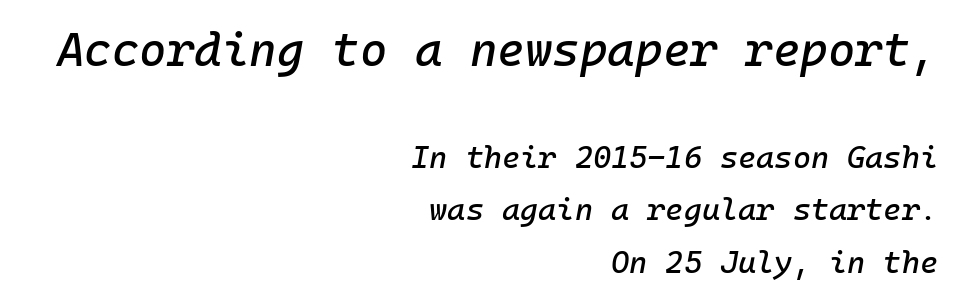
{"italic": "yes", "lean": "right", "slant_degrees": 10, "width": "normal", "stroke_contrast": "low", "x_height": "medium", "underline": "no", "align": "right", "line_spacing": "normal", "line_spacing_ratio": 1.69, "letter_spacing": "normal", "letter_spacing_em": 0.0, "larger_block": "first", "size_ratio": 1.52, "glyph_px": 47}
